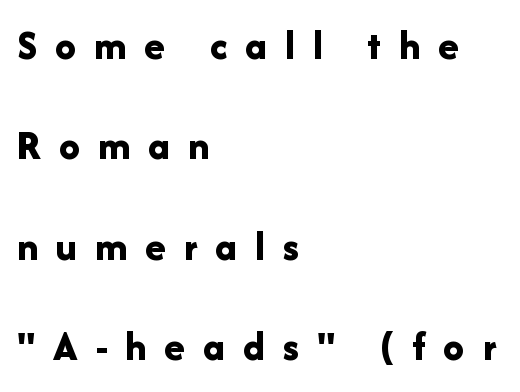
Between one letter and the next there's a generous, obvious gap. The area under the type is left untouched. The specimen reads as upright at a glance. Weight: bold.
